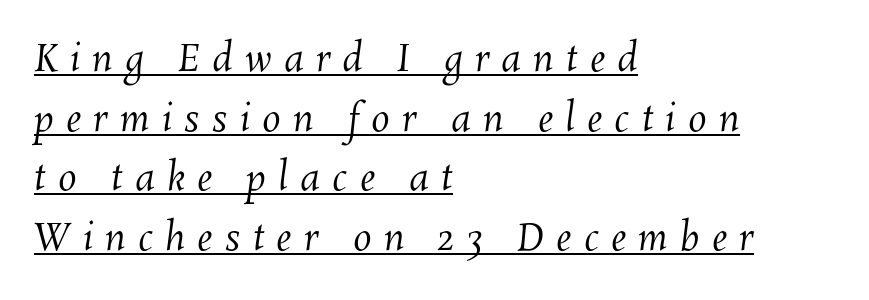
Q: Is the text bold? A: No.
Q: Is the text underlined? A: Yes.
Q: How is the paragraph aligned? A: Left-aligned.
Q: Is the spacing between letters normal or unusually wide? A: Unusually wide.
Q: Is the spacing between lines tight, normal or loose? A: Normal.
Q: Width (condensed, normal, or wide)? A: Normal.
Q: Stroke contrast? A: Medium.
Q: x-height? A: Medium.
Q: Monospaced? A: No.
